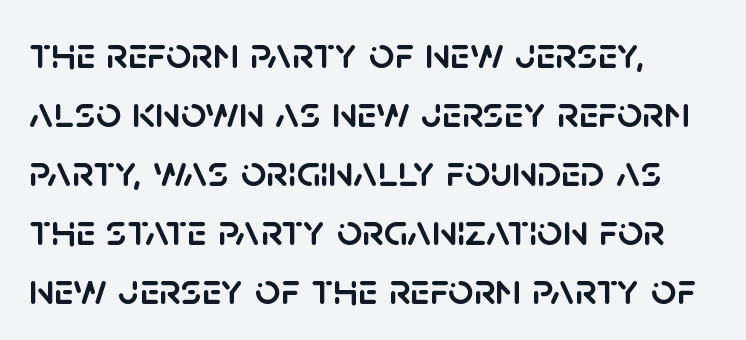
The image shows 45 px sans-serif type, upright; set left-aligned, normal line spacing (1.31x), normal letter spacing, not underlined; low stroke contrast and a large x-height.
